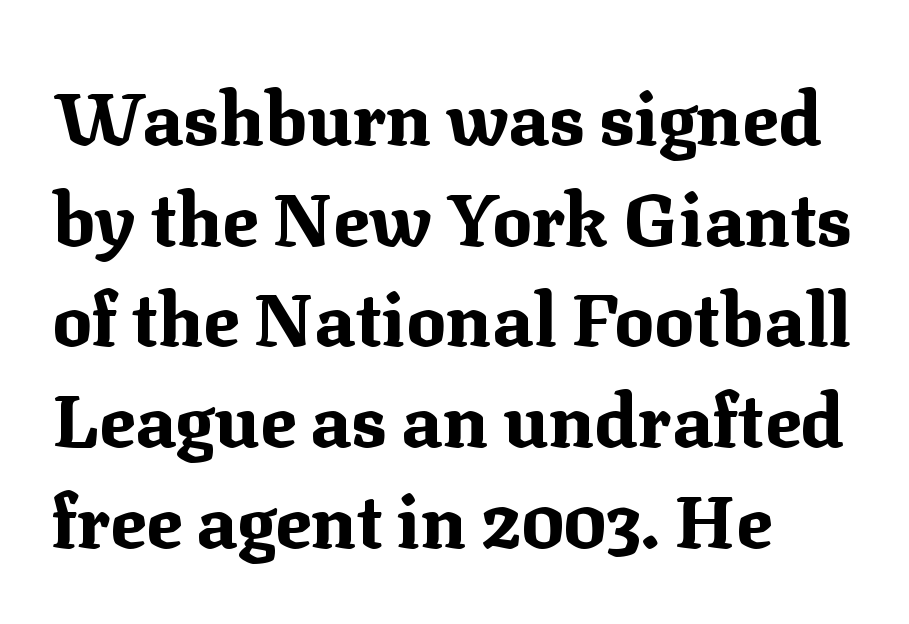
Plenty of ink on the page — the face is bold. A normal amount of white space separates one row of letters from the next. The rag falls on the right side of this text block. Clear beneath every line of the passage. This is roman type, the default non-slanted kind.
